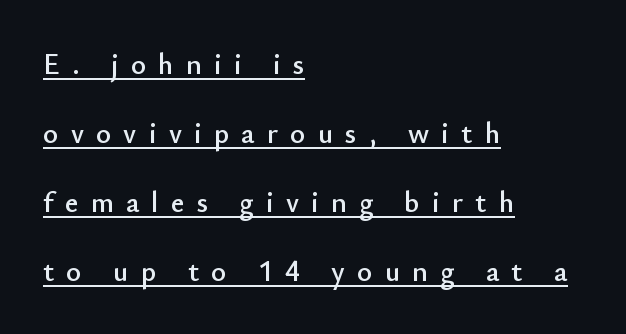
Q: Is the text italic (slanted)? A: No, it is upright.
Q: Is the typeface a serif or a sans-serif typeface? A: Sans-serif.
Q: Is the text underlined? A: Yes.
Q: How is the paragraph aligned? A: Left-aligned.
Q: Is the spacing between letters normal or unusually wide? A: Unusually wide.
Q: Is the spacing between lines tight, normal or loose? A: Loose.
Q: Width (condensed, normal, or wide)? A: Normal.
Q: Stroke contrast? A: Low.
Q: x-height? A: Small.
Q: Monospaced? A: No.
